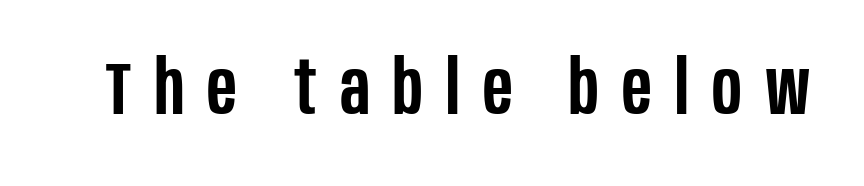
Does the type have serifs? No, each stem ends abruptly. The foot of each line stays bare and open. Ascenders rise straight up at ninety degrees. Students, note that the glyphs here are deliberately spaced far apart. These lines are rendered in a variable-pitch font. The rendering uses a semibold face; strokes are thickened but not to full bold.
